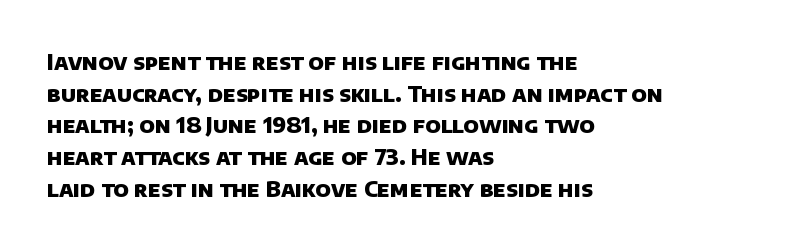
The image shows 22 px bold type; set left-aligned, normal line spacing (1.44x), normal letter spacing, not underlined.
